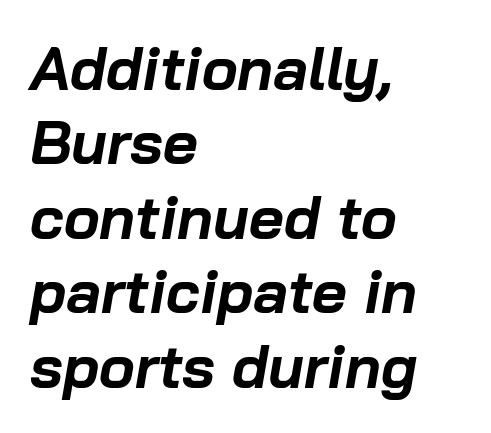
The font's italic variant was chosen for this text. The face used here is proportionally spaced, like ordinary book or web type. Here the glyphs are tracked normally, forming tight word shapes. You'd pick this weight for a headline — it's a proper bold. Line beginnings align vertically; line endings do not. Quick note: underline off.
